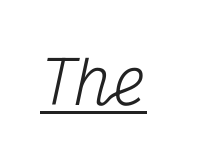
The glyphs are accompanied by a horizontal stroke just below them. Unbolded letterforms with no extra heft. Unlike a clean sans, this face finishes its strokes with serifs. Letter spacing: default. Looking at the ascenders, they clearly lean. You could count columns in this text — the font is strictly monospaced.
